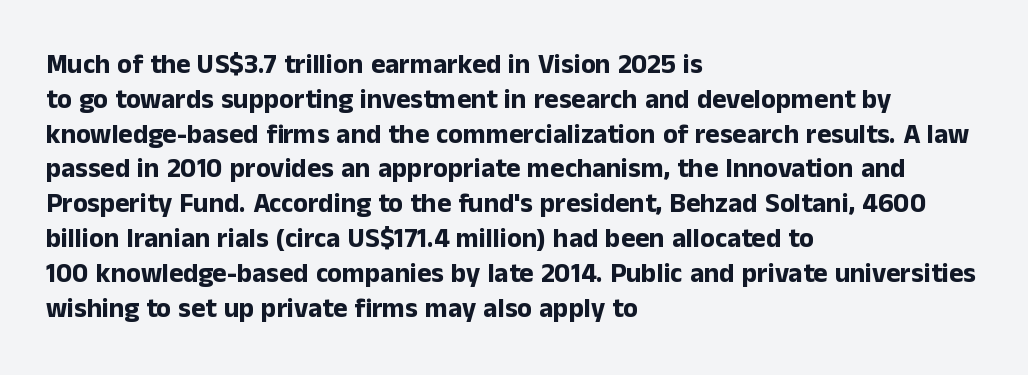
Q: Is the text bold? A: Yes.
Q: Is the text italic (slanted)? A: No, it is upright.
Q: Is the text underlined? A: No.
Q: How is the paragraph aligned? A: Left-aligned.
Q: Is the spacing between letters normal or unusually wide? A: Normal.
Q: Is the spacing between lines tight, normal or loose? A: Normal.
